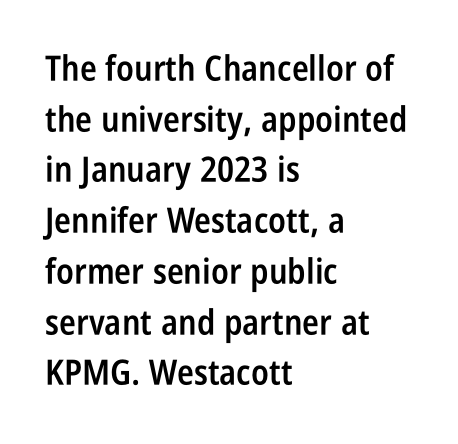
The image shows 35 px semibold, condensed sans-serif type, upright; set left-aligned, normal line spacing (1.45x), normal letter spacing, not underlined; low stroke contrast and a large x-height.
